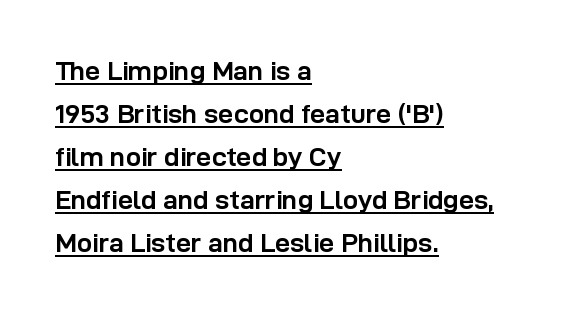
Caption: lettering with a line underneath. This rendering leaves character spacing at its baseline value. Set as a true bold cut, around the 700 mark. The block of text has a typical density, with ordinary space between rows. Where is the straight margin? On the left.
